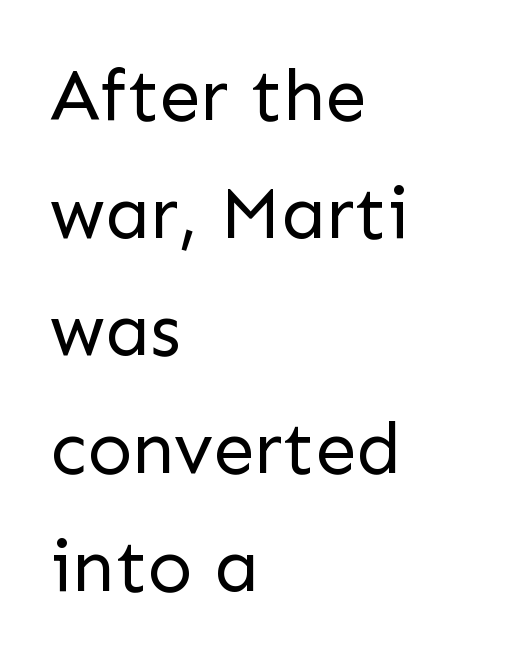
A quiet, ordinary-to-light weight characterises the typeface. This sample uses plain, unmodified letter spacing. Type style note: lacks serifs. Unlike italic type, these characters show no tilt at all. Words float on clear page, feet unadorned. The rendering anchors every line to the left-hand side.
